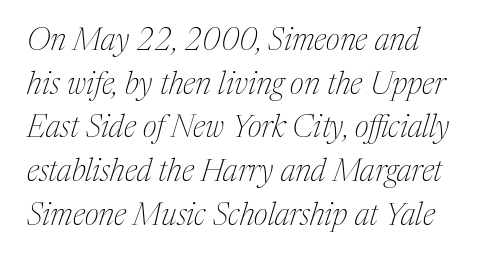
{"serif": "yes", "italic": "yes", "lean": "right", "slant_degrees": 17, "bold": "no", "weight": "thin", "width": "normal", "stroke_contrast": "medium", "x_height": "medium", "monospaced": "no", "underline": "no", "line_spacing": "normal", "line_spacing_ratio": 1.41, "letter_spacing": "normal", "letter_spacing_em": 0.0, "glyph_px": 31}
